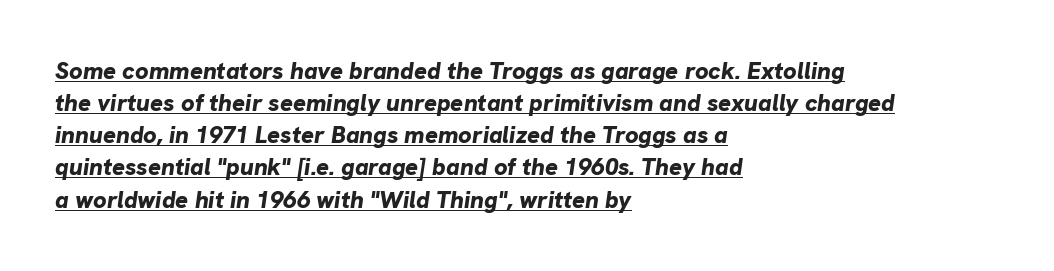
Vertical spacing — default. The lettering tilts uniformly, giving the passage an italic look. The font is running at its bold setting. Underlining? Definitely there.
